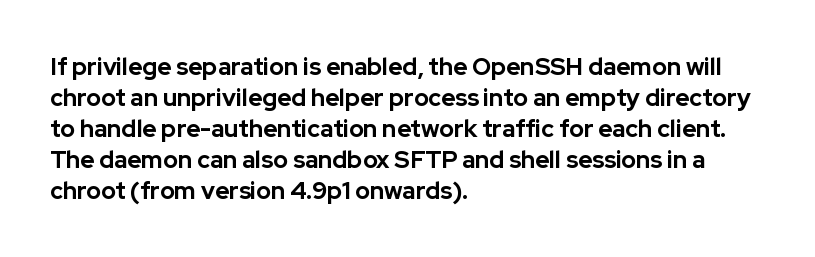
The image shows 24 px bold type, upright; set left-aligned, normal line spacing (1.29x), normal letter spacing, not underlined.
